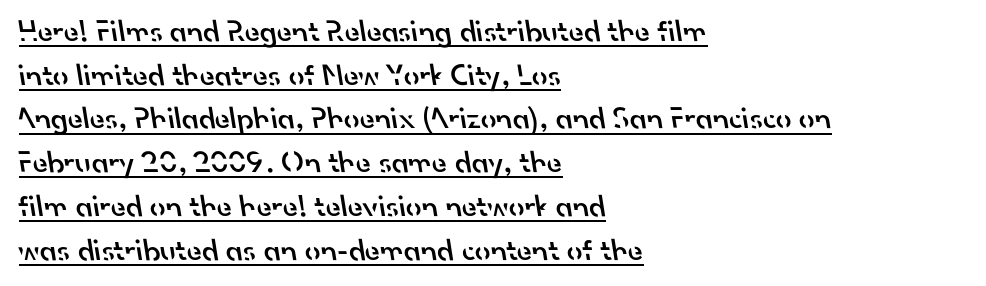
These characters rest on top of a visible drawn line. Do the characters align in a grid? No, the font is proportional. Horizontal bands of white between lines are of average thickness. Regarding serifs, this sample does without them.
